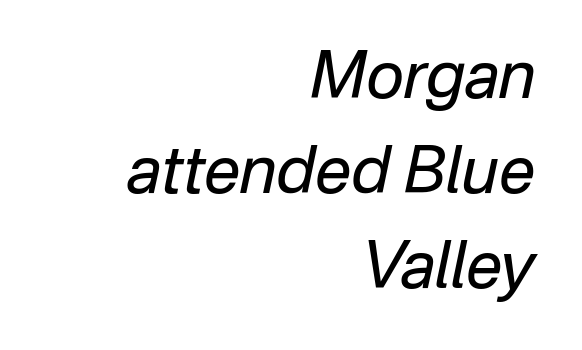
Q: Is the text bold? A: No.
Q: Is the text italic (slanted)? A: Yes, it leans right by about 12 degrees.
Q: Is the text underlined? A: No.
Q: How is the paragraph aligned? A: Right-aligned.
Q: Is the spacing between letters normal or unusually wide? A: Normal.
Q: Is the spacing between lines tight, normal or loose? A: Normal.
Q: Width (condensed, normal, or wide)? A: Normal.
Q: Stroke contrast? A: Low.
Q: x-height? A: Medium.
Q: Monospaced? A: No.
